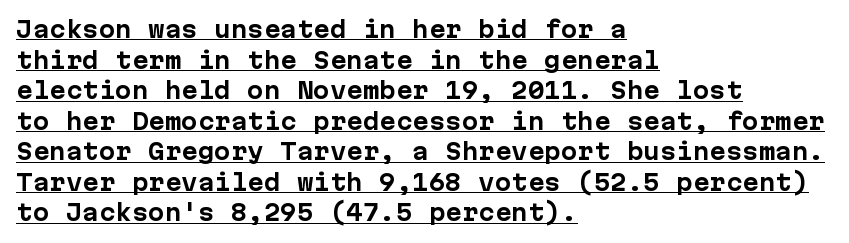
{"italic": "no", "bold": "yes", "underline": "yes", "align": "left", "line_spacing": "normal", "line_spacing_ratio": 1.39, "letter_spacing": "normal", "letter_spacing_em": 0.0, "glyph_px": 22}
